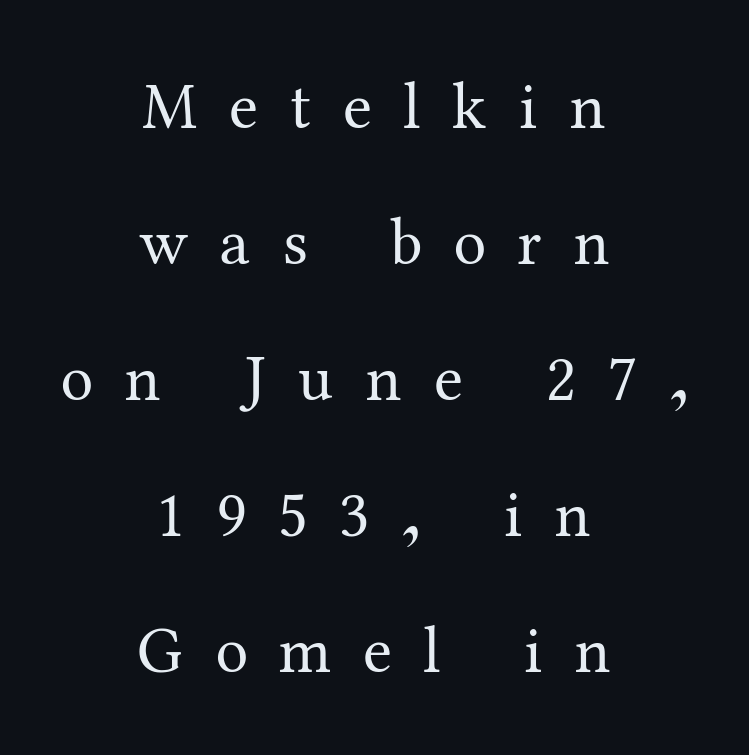
Q: Is the text bold? A: No.
Q: Is the text italic (slanted)? A: No, it is upright.
Q: Is the typeface a serif or a sans-serif typeface? A: Serif.
Q: Is the text underlined? A: No.
Q: How is the paragraph aligned? A: Centered.
Q: Is the spacing between letters normal or unusually wide? A: Unusually wide.
Q: Is the spacing between lines tight, normal or loose? A: Loose.
Q: Width (condensed, normal, or wide)? A: Normal.
Q: Stroke contrast? A: Medium.
Q: x-height? A: Medium.
Q: Monospaced? A: No.
